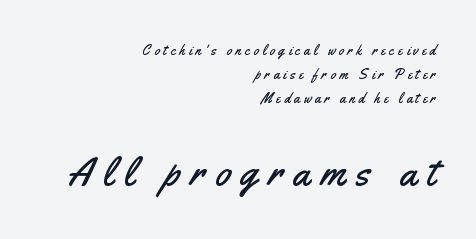
{"serif": "no", "width": "condensed", "stroke_contrast": "medium", "x_height": "small", "monospaced": "no", "underline": "no", "align": "right", "line_spacing_ratio": 1.73, "letter_spacing": "wide", "letter_spacing_em": 0.27, "larger_block": "second", "size_ratio": 2.86, "glyph_px": 40}
